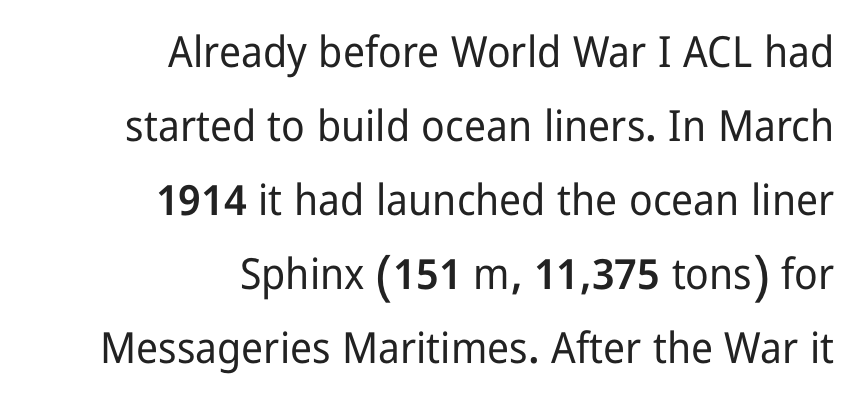
The image shows 43 px condensed sans-serif type, upright; set right-aligned, line spacing 1.72x, normal letter spacing, not underlined; low stroke contrast and a medium x-height.
